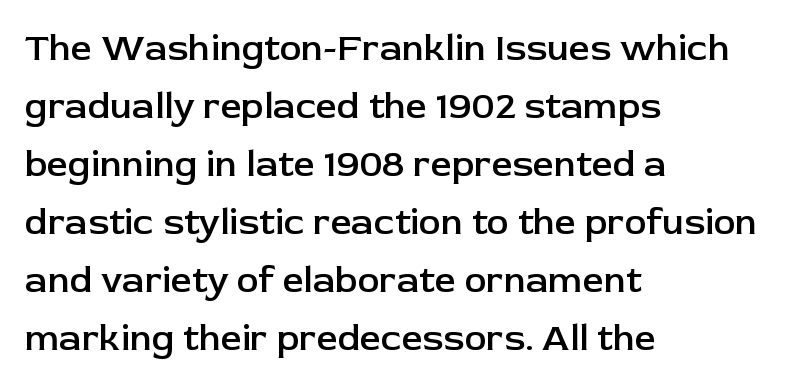
The image shows 37 px semibold sans-serif type, upright; set left-aligned, normal line spacing (1.57x), normal letter spacing, not underlined; low stroke contrast and a medium x-height.
